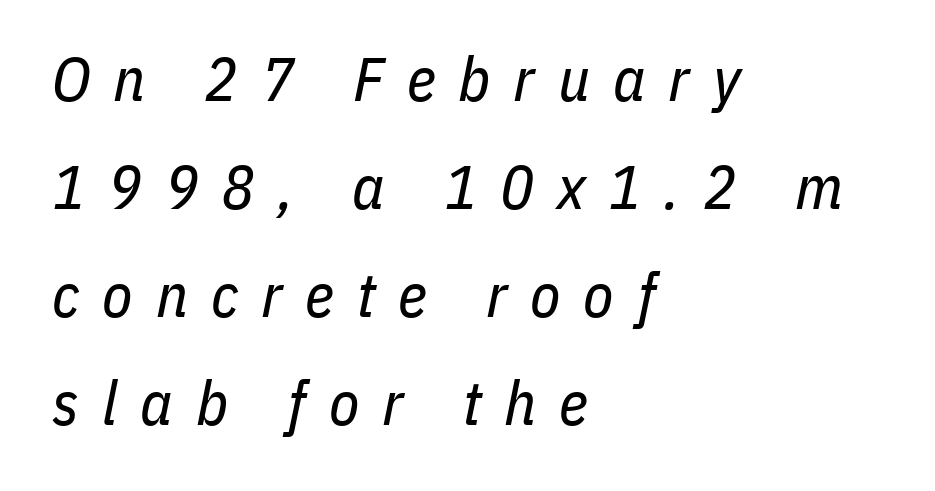
Q: Is the text bold? A: No.
Q: Is the text italic (slanted)? A: Yes, it leans right by about 11 degrees.
Q: Is the text underlined? A: No.
Q: How is the paragraph aligned? A: Left-aligned.
Q: Is the spacing between letters normal or unusually wide? A: Unusually wide.
Q: Width (condensed, normal, or wide)? A: Condensed.
Q: Stroke contrast? A: Low.
Q: x-height? A: Medium.
Q: Monospaced? A: No.
